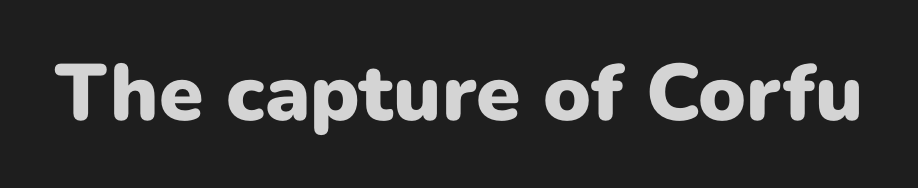
{"serif": "no", "italic": "no", "bold": "yes", "weight": "heavy", "width": "normal", "stroke_contrast": "low", "x_height": "medium", "monospaced": "no", "underline": "no", "letter_spacing": "normal", "letter_spacing_em": 0.0, "glyph_px": 80}
